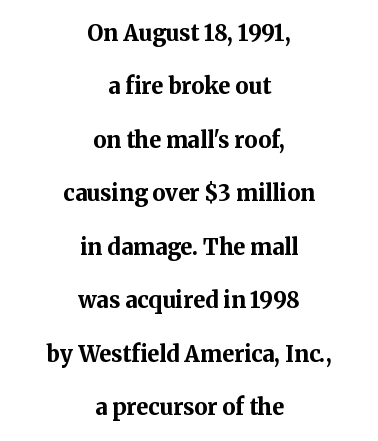
The image shows 22 px bold type, upright; set centered, loose line spacing (2.43x), normal letter spacing, not underlined.
